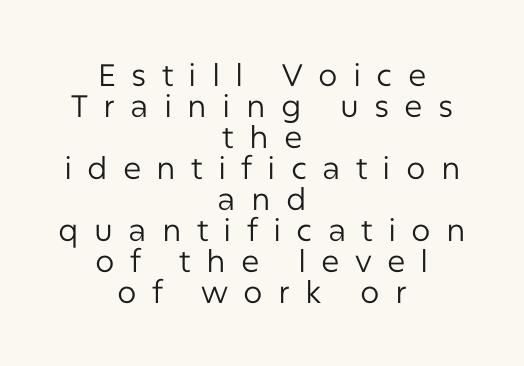
{"serif": "no", "italic": "no", "bold": "no", "weight": "regular", "width": "normal", "stroke_contrast": "low", "x_height": "medium", "monospaced": "no", "underline": "no", "align": "center", "line_spacing": "tight", "line_spacing_ratio": 1.0, "letter_spacing": "wide", "letter_spacing_em": 0.49, "glyph_px": 31}
